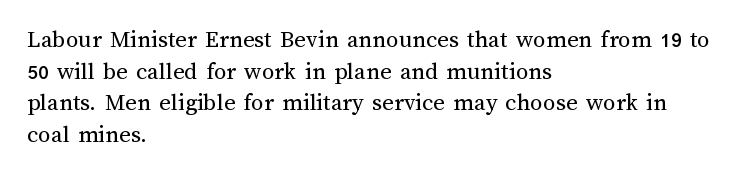
Q: Is the text bold? A: No.
Q: Is the text italic (slanted)? A: No, it is upright.
Q: Is the text underlined? A: No.
Q: How is the paragraph aligned? A: Left-aligned.
Q: Is the spacing between letters normal or unusually wide? A: Normal.
Q: Is the spacing between lines tight, normal or loose? A: Normal.
